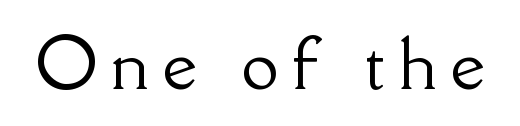
The image shows 67 px serif type, upright; set unusually wide letter spacing (+0.21 em), not underlined; low stroke contrast and a small x-height.
